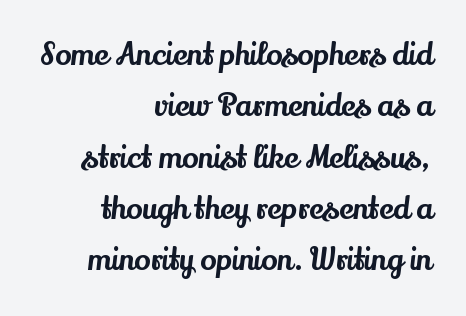
The image shows 30 px serif type; set right-aligned, line spacing 1.71x, normal letter spacing, not underlined; medium stroke contrast and a small x-height.
